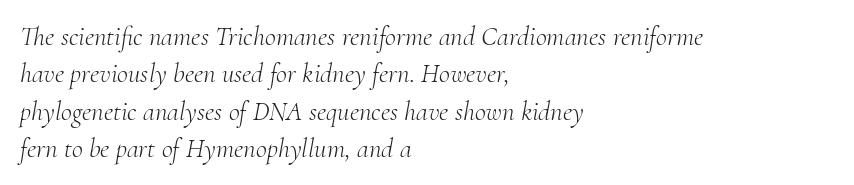
The rows are spaced the way most documents space them. Here the glyphs are tracked normally, forming tight word shapes. Each row of text sits above clean, open space. Line beginnings align vertically; line endings do not.
